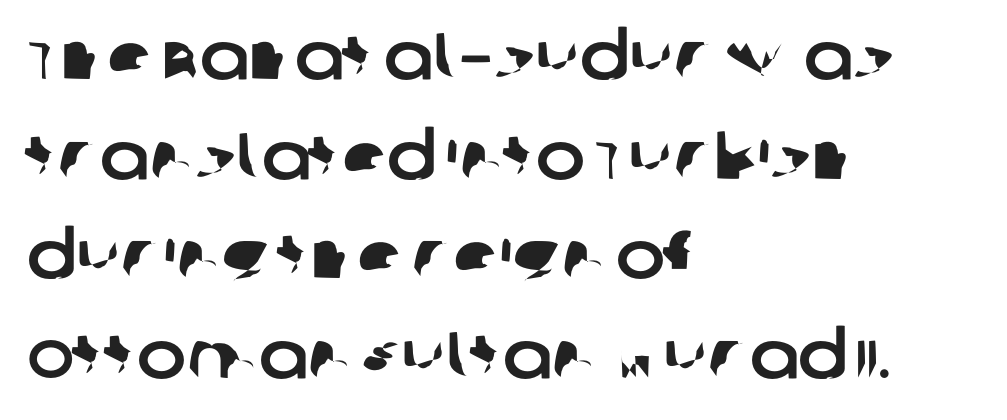
{"serif": "no", "width": "normal", "stroke_contrast": "low", "x_height": "large", "monospaced": "no", "underline": "no", "align": "left", "line_spacing": "normal", "line_spacing_ratio": 1.51, "letter_spacing": "normal", "letter_spacing_em": 0.0, "glyph_px": 66}
